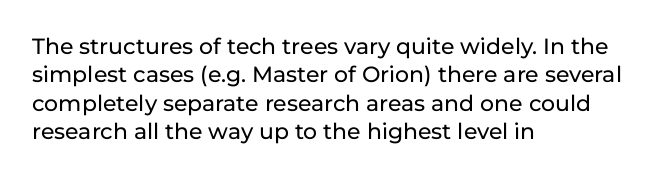
The image shows 22 px text type, upright; set left-aligned, normal line spacing (1.29x), normal letter spacing, not underlined.
